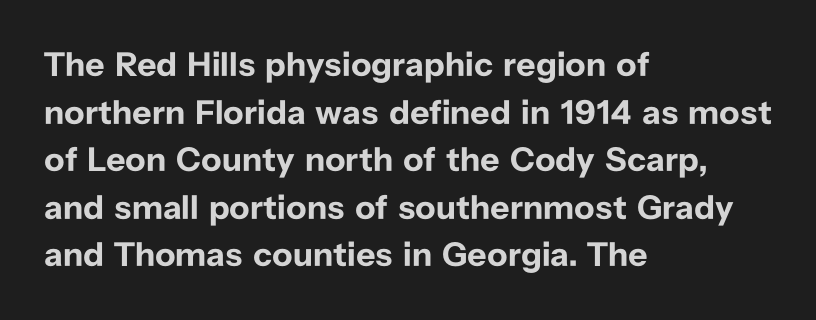
{"serif": "no", "italic": "no", "bold": "yes", "weight": "bold", "width": "normal", "stroke_contrast": "low", "x_height": "medium", "monospaced": "no", "underline": "no", "align": "left", "line_spacing": "normal", "line_spacing_ratio": 1.4, "letter_spacing": "normal", "letter_spacing_em": 0.0, "glyph_px": 34}
